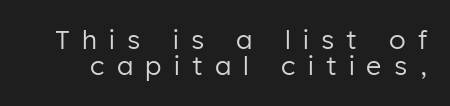
Q: Is the text bold? A: No.
Q: Is the text italic (slanted)? A: No, it is upright.
Q: Is the text underlined? A: No.
Q: Is the spacing between letters normal or unusually wide? A: Unusually wide.
Q: Is the spacing between lines tight, normal or loose? A: Tight.
